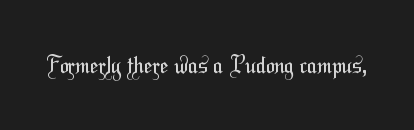
Q: Is the text bold? A: No.
Q: Is the text underlined? A: No.
Q: Is the spacing between letters normal or unusually wide? A: Normal.
